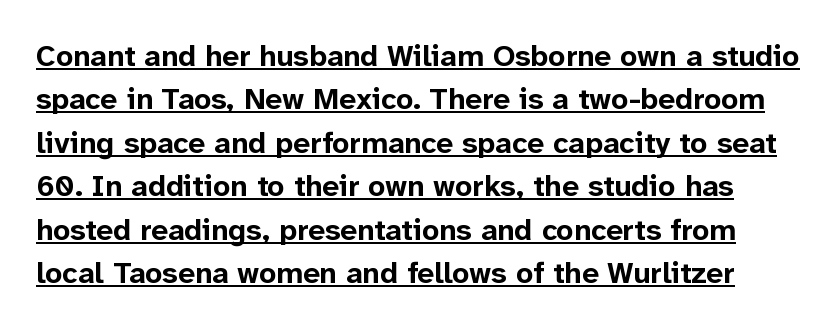
The letters stand upright; this is a roman face. Somebody hit Ctrl+U on this one — the words are underlined. You can tell from the bare stems that sans-serif type was used. The horizontal fit of the characters is conventional and even.
